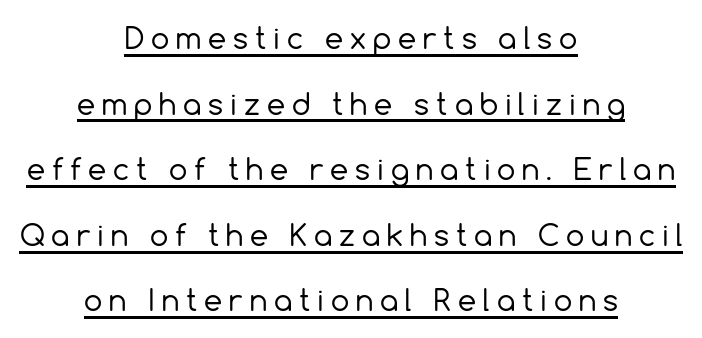
{"serif": "no", "italic": "no", "bold": "no", "weight": "regular", "width": "normal", "x_height": "medium", "monospaced": "no", "underline": "yes", "align": "center", "line_spacing": "loose", "line_spacing_ratio": 2.26, "letter_spacing": "wide", "letter_spacing_em": 0.24, "glyph_px": 29}
